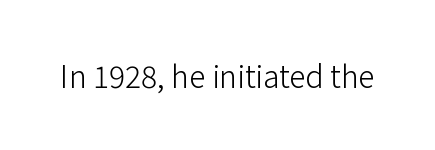
The image shows 30 px light sans-serif type, upright; set normal letter spacing, not underlined; low stroke contrast and a medium x-height.
